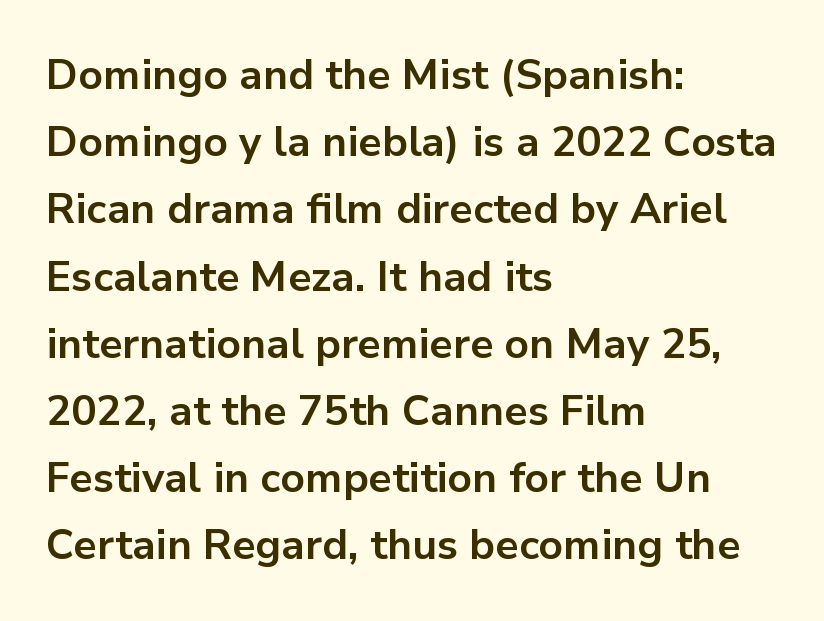
Q: Is the text bold? A: Yes.
Q: Is the text italic (slanted)? A: No, it is upright.
Q: Is the typeface a serif or a sans-serif typeface? A: Sans-serif.
Q: Is the text underlined? A: No.
Q: How is the paragraph aligned? A: Left-aligned.
Q: Is the spacing between letters normal or unusually wide? A: Normal.
Q: Is the spacing between lines tight, normal or loose? A: Normal.
Q: Width (condensed, normal, or wide)? A: Normal.
Q: Stroke contrast? A: Low.
Q: x-height? A: Medium.
Q: Monospaced? A: No.
